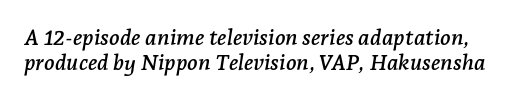
Q: Is the text italic (slanted)? A: Yes, it leans right by about 7 degrees.
Q: Is the text underlined? A: No.
Q: Is the spacing between letters normal or unusually wide? A: Normal.
Q: Is the spacing between lines tight, normal or loose? A: Tight.
